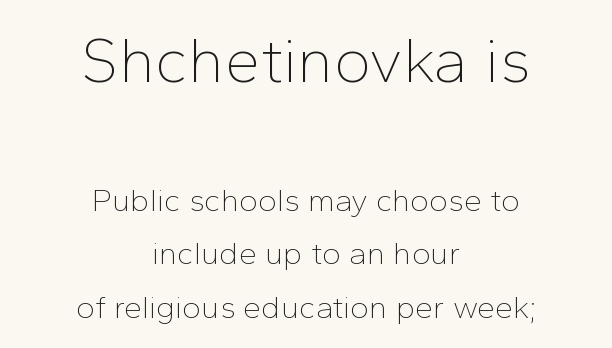
The image shows 64 px thin sans-serif type, upright; set centered, normal line spacing (1.68x), normal letter spacing, not underlined; the first (top) block is 2.0x larger; low stroke contrast and a medium x-height.
